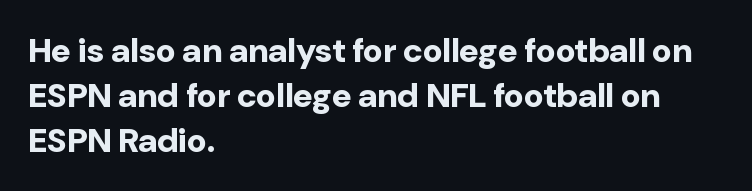
Q: Is the text bold? A: Yes.
Q: Is the text italic (slanted)? A: No, it is upright.
Q: Is the typeface a serif or a sans-serif typeface? A: Sans-serif.
Q: Is the text underlined? A: No.
Q: How is the paragraph aligned? A: Left-aligned.
Q: Is the spacing between letters normal or unusually wide? A: Normal.
Q: Is the spacing between lines tight, normal or loose? A: Normal.
Q: Width (condensed, normal, or wide)? A: Normal.
Q: Stroke contrast? A: Low.
Q: x-height? A: Medium.
Q: Monospaced? A: No.
